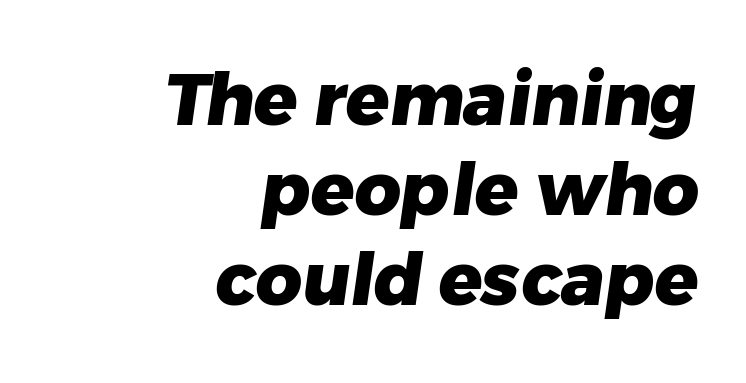
The image shows 72 px heavy sans-serif type; set right-aligned, normal line spacing (1.25x), normal letter spacing, not underlined; low stroke contrast and a medium x-height.
